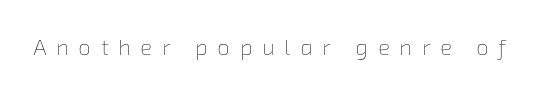
{"bold": "no", "underline": "no", "letter_spacing": "wide", "letter_spacing_em": 0.45, "glyph_px": 22}
